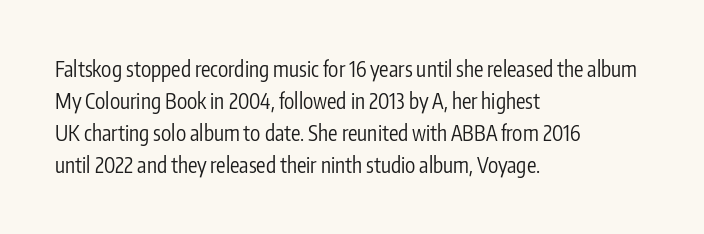
{"italic": "no", "bold": "no", "underline": "no", "align": "left", "line_spacing": "normal", "line_spacing_ratio": 1.53, "letter_spacing": "normal", "letter_spacing_em": 0.0, "glyph_px": 21}
